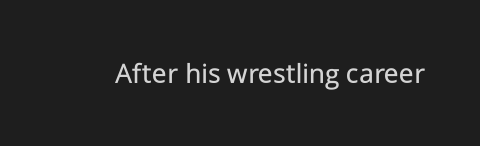
Nope, not italic — everything's standing straight. No letter is thick-stroked: the sample isn't bold. Plain, unruled lines of type. I'd call this a sans setting — the letters go barefoot. Here the designer chose a conventional face with non-uniform glyph widths. The tracking reads as untouched default to a designer's eye.
